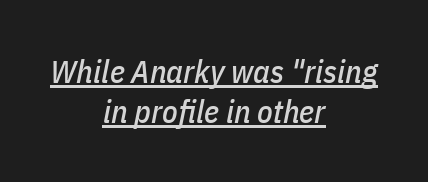
{"italic": "yes", "lean": "right", "slant_degrees": 11, "width": "condensed", "stroke_contrast": "low", "x_height": "medium", "monospaced": "no", "underline": "yes", "align": "center", "line_spacing": "normal", "line_spacing_ratio": 1.25, "letter_spacing": "normal", "letter_spacing_em": 0.0, "glyph_px": 32}
